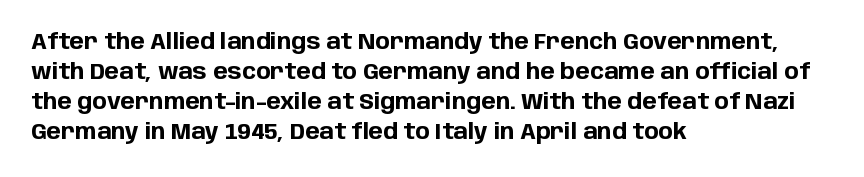
{"italic": "no", "bold": "yes", "underline": "no", "align": "left", "line_spacing": "normal", "line_spacing_ratio": 1.37, "letter_spacing": "normal", "letter_spacing_em": 0.0, "glyph_px": 22}
